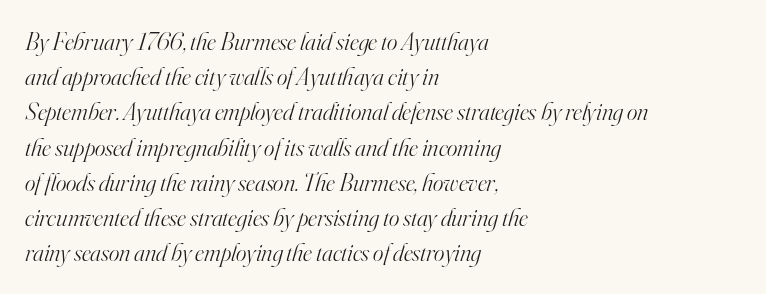
Q: Is the text bold? A: No.
Q: Is the text italic (slanted)? A: Yes, it leans right by about 16 degrees.
Q: Is the text underlined? A: No.
Q: How is the paragraph aligned? A: Left-aligned.
Q: Is the spacing between letters normal or unusually wide? A: Normal.
Q: Is the spacing between lines tight, normal or loose? A: Normal.
